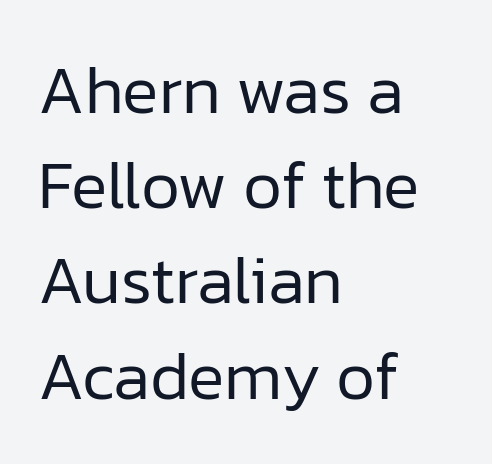
Q: Is the text bold? A: No.
Q: Is the text italic (slanted)? A: No, it is upright.
Q: Is the typeface a serif or a sans-serif typeface? A: Sans-serif.
Q: Is the text underlined? A: No.
Q: How is the paragraph aligned? A: Left-aligned.
Q: Is the spacing between letters normal or unusually wide? A: Normal.
Q: Is the spacing between lines tight, normal or loose? A: Normal.
Q: Width (condensed, normal, or wide)? A: Normal.
Q: Stroke contrast? A: Low.
Q: x-height? A: Medium.
Q: Monospaced? A: No.
